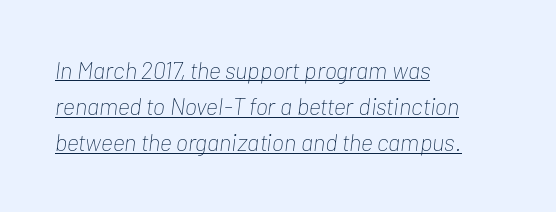
Q: Is the text bold? A: No.
Q: Is the text italic (slanted)? A: Yes, it leans right by about 7 degrees.
Q: Is the text underlined? A: Yes.
Q: How is the paragraph aligned? A: Left-aligned.
Q: Is the spacing between letters normal or unusually wide? A: Normal.
Q: Is the spacing between lines tight, normal or loose? A: Normal.
